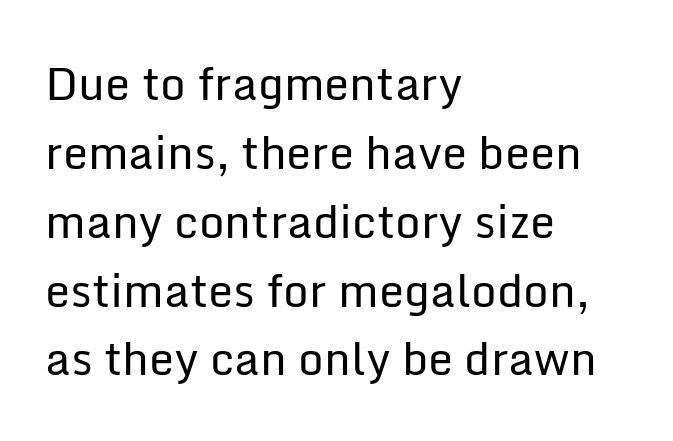
The image shows 45 px regular-weight sans-serif type, upright; set left-aligned, normal line spacing (1.53x), normal letter spacing, not underlined; low stroke contrast and a medium x-height.
